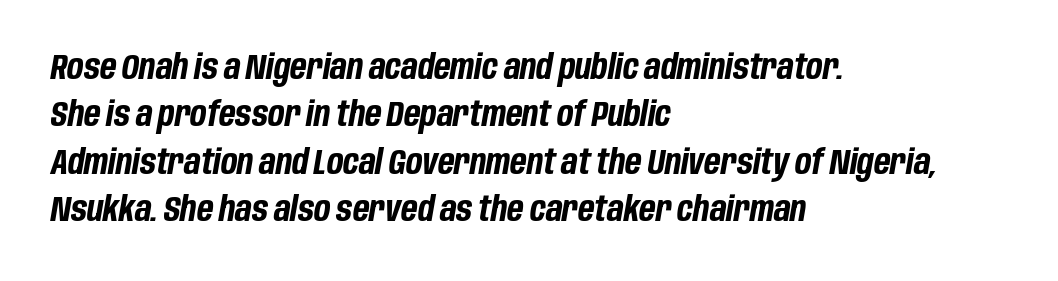
{"italic": "yes", "lean": "right", "slant_degrees": 10, "bold": "yes", "weight": "bold", "width": "condensed", "stroke_contrast": "low", "x_height": "large", "monospaced": "no", "underline": "no", "align": "left", "line_spacing": "normal", "line_spacing_ratio": 1.39, "letter_spacing": "normal", "letter_spacing_em": 0.0, "glyph_px": 34}
